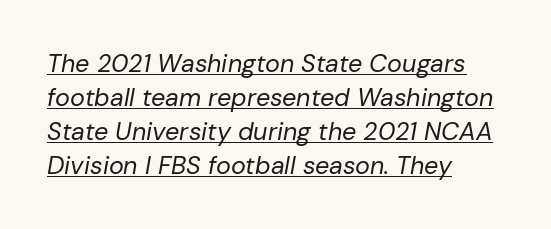
The typography opts for an oblique posture over an upright one. If you measured baseline to baseline, you'd find a middling distance. The typesetter has applied underlining to the passage shown. Stroke mass is kept to a normal reading level or below. Here the glyphs are tracked normally, forming tight word shapes.
